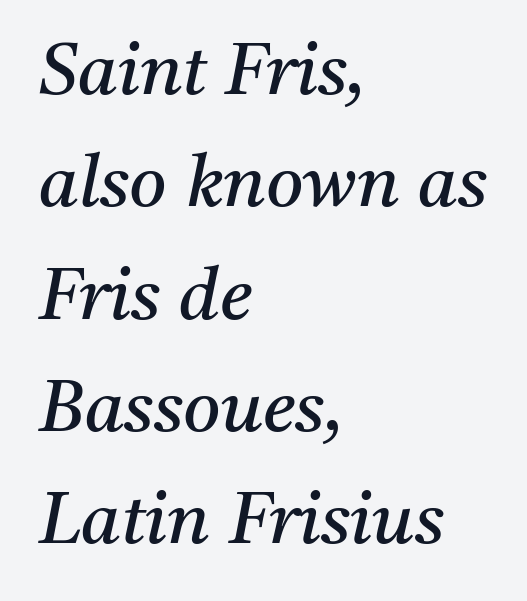
Q: Is the text bold? A: No.
Q: Is the text italic (slanted)? A: Yes, it leans right by about 11 degrees.
Q: Is the typeface a serif or a sans-serif typeface? A: Serif.
Q: Is the text underlined? A: No.
Q: How is the paragraph aligned? A: Left-aligned.
Q: Is the spacing between letters normal or unusually wide? A: Normal.
Q: Is the spacing between lines tight, normal or loose? A: Normal.
Q: Width (condensed, normal, or wide)? A: Normal.
Q: Stroke contrast? A: Medium.
Q: x-height? A: Medium.
Q: Monospaced? A: No.
